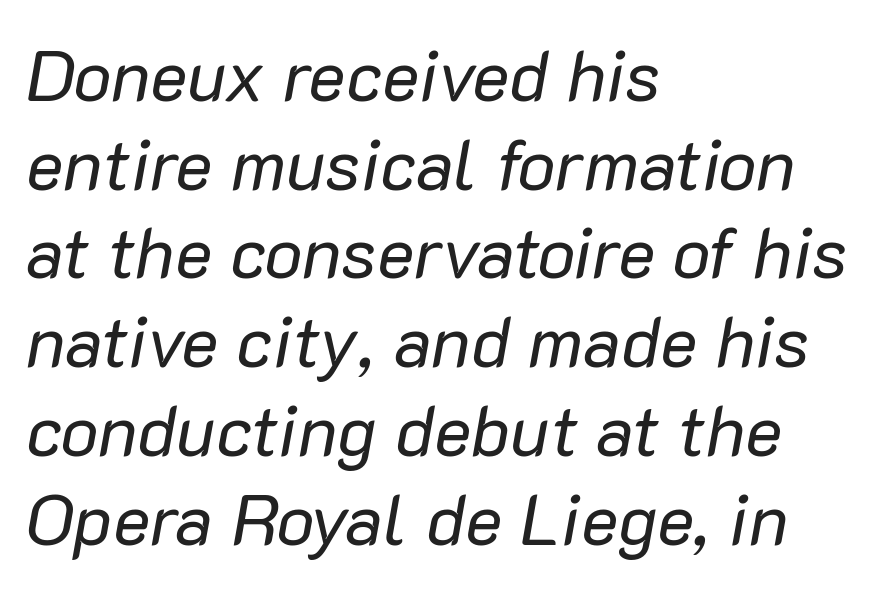
The image shows 71 px regular-weight type, italic (leaning right); set left-aligned, normal line spacing (1.25x), normal letter spacing, not underlined; low stroke contrast and a medium x-height.
